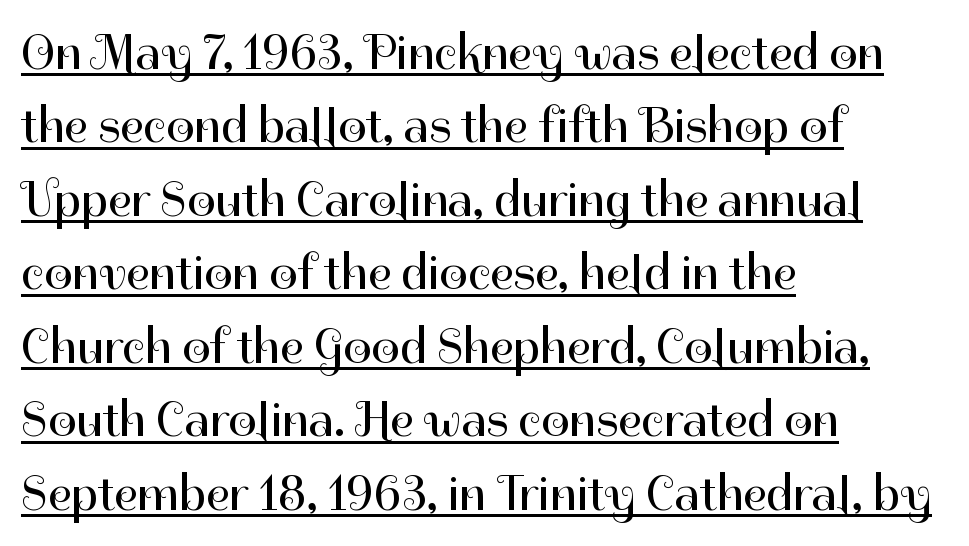
The weight would be labelled regular, book, light, or lighter still. Is there any slant? The stems are plumb. The letterforms sit shoulder to shoulder at normal distance. Each letter keeps its own natural width here, so spacing adapts to shape. The glyphs are accompanied by a horizontal stroke just below them.
